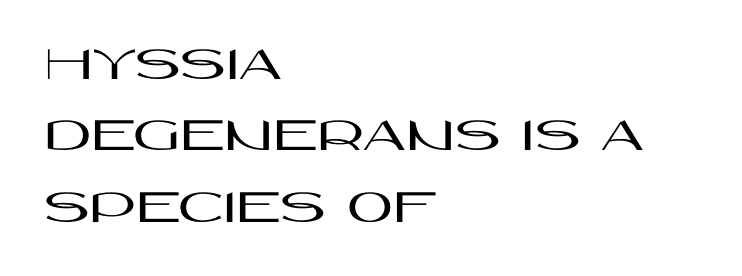
Posture: upright roman. Is this a fixed-width face? No — the glyphs have proportional, varying widths. Only glyphs here, with clear space below each row. Between one letter and the next there's only the usual sliver of space. The block of text has a typical density, with ordinary space between rows. The type family on display is of the sans-serif kind.
